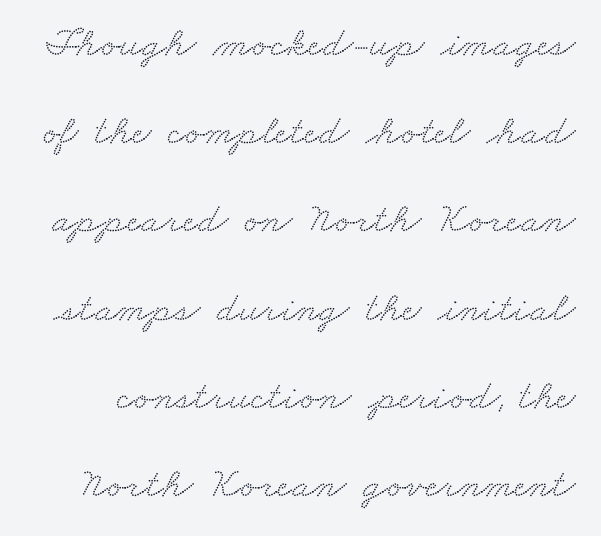
Regarding serifs, this sample has them. Nobody drew a line under any word here. The letterforms sit shoulder to shoulder at normal distance. Is there much room between lines? Yes — plenty of vertical air separates them. Is this a fixed-width face? No — the glyphs have proportional, varying widths.
